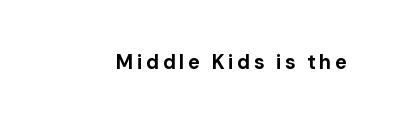
The image shows 20 px bold type, upright; set not underlined.
